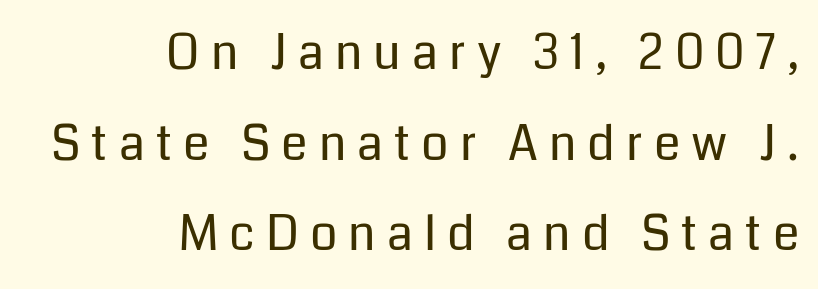
The image shows 48 px regular-weight sans-serif type, upright; set right-aligned, line spacing 1.89x, unusually wide letter spacing (+0.23 em), not underlined; low stroke contrast and a medium x-height.
